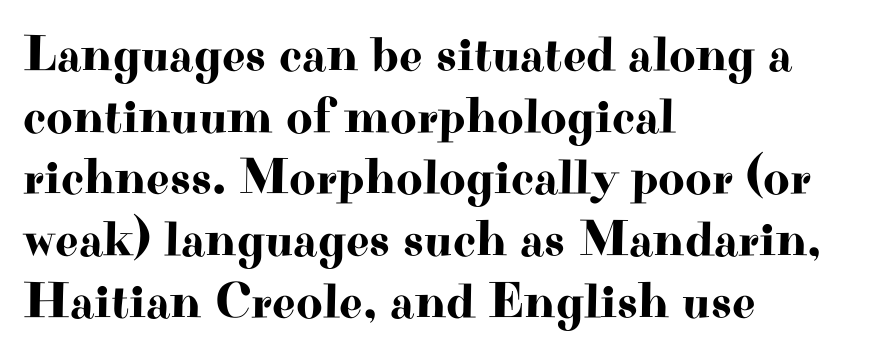
{"serif": "yes", "italic": "no", "width": "wide", "stroke_contrast": "high", "x_height": "small", "monospaced": "no", "underline": "no", "align": "left", "line_spacing_ratio": 1.21, "letter_spacing": "normal", "letter_spacing_em": 0.0, "glyph_px": 51}
